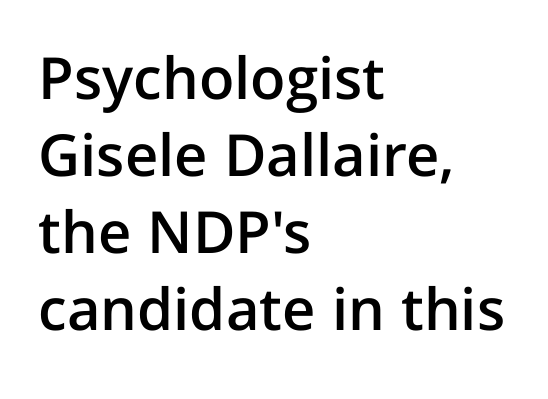
Q: Is the text bold? A: Semi-bold.
Q: Is the text italic (slanted)? A: No, it is upright.
Q: Is the typeface a serif or a sans-serif typeface? A: Sans-serif.
Q: Is the text underlined? A: No.
Q: How is the paragraph aligned? A: Left-aligned.
Q: Is the spacing between letters normal or unusually wide? A: Normal.
Q: Is the spacing between lines tight, normal or loose? A: Normal.
Q: Width (condensed, normal, or wide)? A: Normal.
Q: Stroke contrast? A: Low.
Q: x-height? A: Medium.
Q: Monospaced? A: No.
